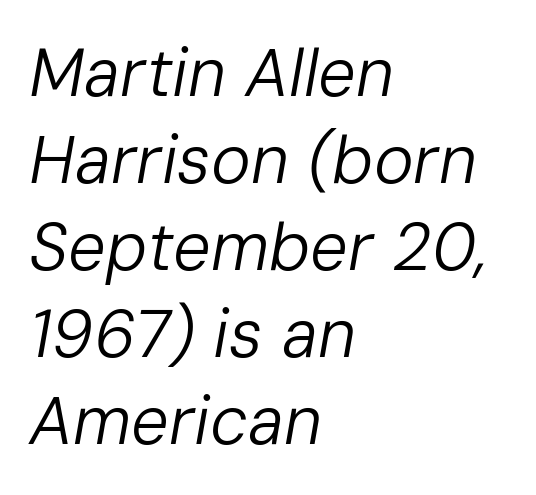
{"italic": "yes", "lean": "right", "slant_degrees": 10, "bold": "no", "weight": "regular", "width": "normal", "stroke_contrast": "low", "x_height": "medium", "monospaced": "no", "underline": "no", "align": "left", "line_spacing": "normal", "line_spacing_ratio": 1.3, "letter_spacing": "normal", "letter_spacing_em": 0.0, "glyph_px": 67}
